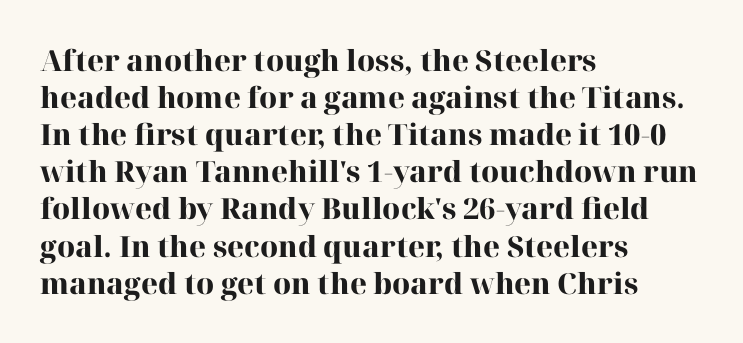
{"serif": "yes", "italic": "no", "bold": "yes", "weight": "heavy", "width": "normal", "stroke_contrast": "high", "x_height": "medium", "monospaced": "no", "underline": "no", "align": "left", "line_spacing": "normal", "line_spacing_ratio": 1.28, "letter_spacing": "normal", "letter_spacing_em": 0.0, "glyph_px": 29}
